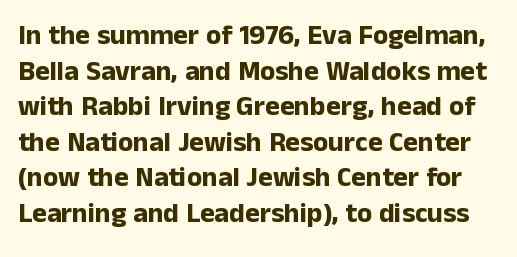
Q: Is the text bold? A: Yes.
Q: Is the text italic (slanted)? A: No, it is upright.
Q: Is the typeface a serif or a sans-serif typeface? A: Sans-serif.
Q: Is the text underlined? A: No.
Q: Is the spacing between letters normal or unusually wide? A: Normal.
Q: Is the spacing between lines tight, normal or loose? A: Normal.
Q: Width (condensed, normal, or wide)? A: Normal.
Q: Stroke contrast? A: Low.
Q: x-height? A: Medium.
Q: Monospaced? A: No.
